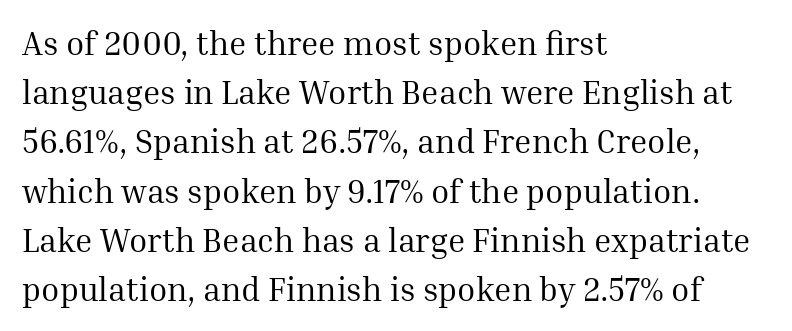
Q: Is the text bold? A: No.
Q: Is the text italic (slanted)? A: No, it is upright.
Q: Is the typeface a serif or a sans-serif typeface? A: Serif.
Q: Is the text underlined? A: No.
Q: How is the paragraph aligned? A: Left-aligned.
Q: Is the spacing between letters normal or unusually wide? A: Normal.
Q: Is the spacing between lines tight, normal or loose? A: Normal.
Q: Width (condensed, normal, or wide)? A: Normal.
Q: Stroke contrast? A: Medium.
Q: x-height? A: Medium.
Q: Monospaced? A: No.
